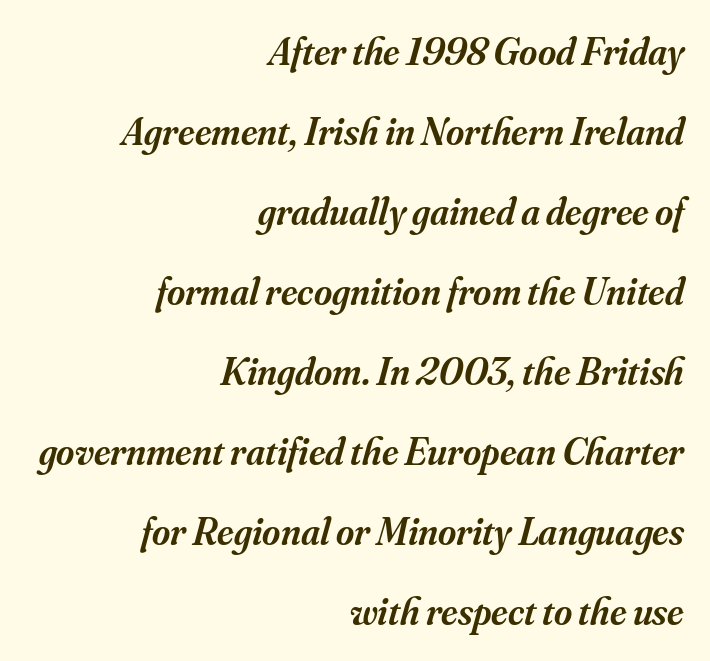
The image shows 39 px semibold serif type, italic (leaning right); set right-aligned, loose line spacing (2.05x), normal letter spacing, not underlined; medium stroke contrast and a small x-height.
